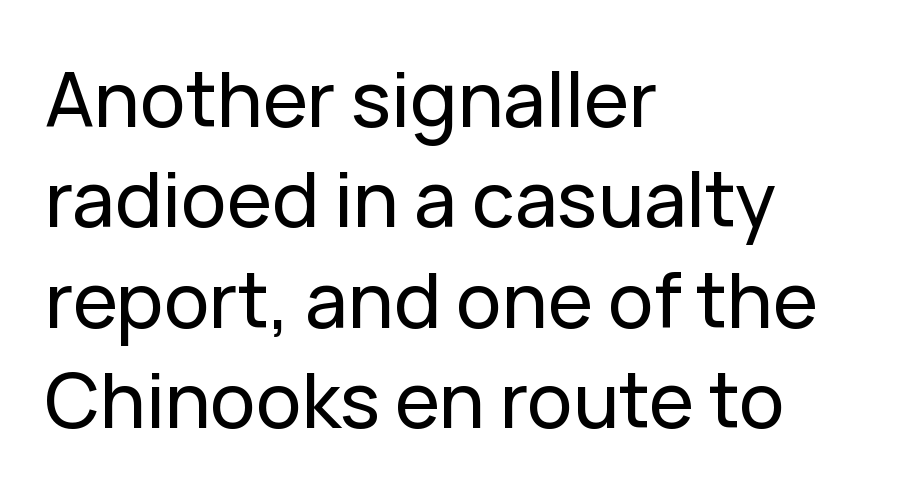
Nope, no serifs anywhere on these letters. The string is rendered with underlining switched off. The designer left line spacing at the default. The paragraph shown leans on its left margin. Rendered with straight, roman letterforms. Words appear dense and cohesive because spacing is normal.
